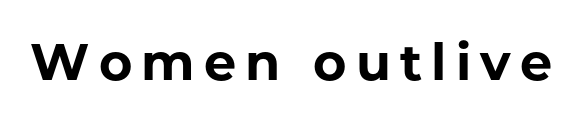
Type without underlining. A sans-serif font was chosen for this passage. Proportional: the letters do not fall into vertical columns. Is the type bold? Yes — the strokes are clearly thick and heavy.
